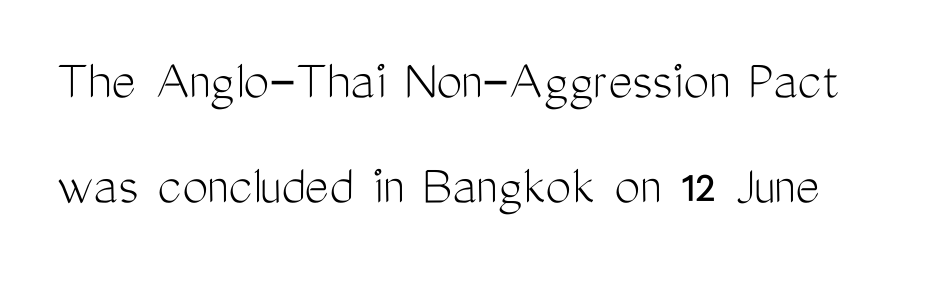
The image shows 58 px light, condensed sans-serif type, upright; set line spacing 1.81x, normal letter spacing, not underlined; medium stroke contrast and a medium x-height.
